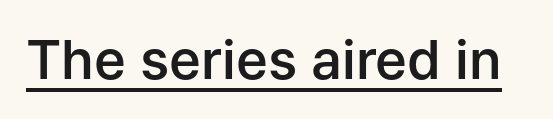
The letters are semibold — heavier than regular but short of a full bold. Every character sits straight up, as roman type does. The letters sit at their default tracking, neither squeezed nor spread. Examine the stroke ends and you'll find no serifs. Is there an underline? Yes — a line sits under the letters.
